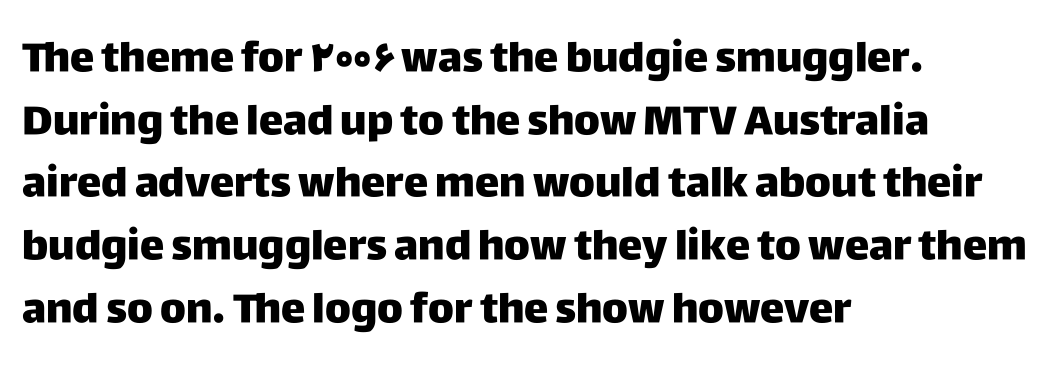
{"serif": "no", "italic": "no", "width": "normal", "stroke_contrast": "low", "x_height": "large", "monospaced": "no", "underline": "no", "align": "left", "line_spacing": "normal", "line_spacing_ratio": 1.53, "letter_spacing": "normal", "letter_spacing_em": 0.0, "glyph_px": 41}
